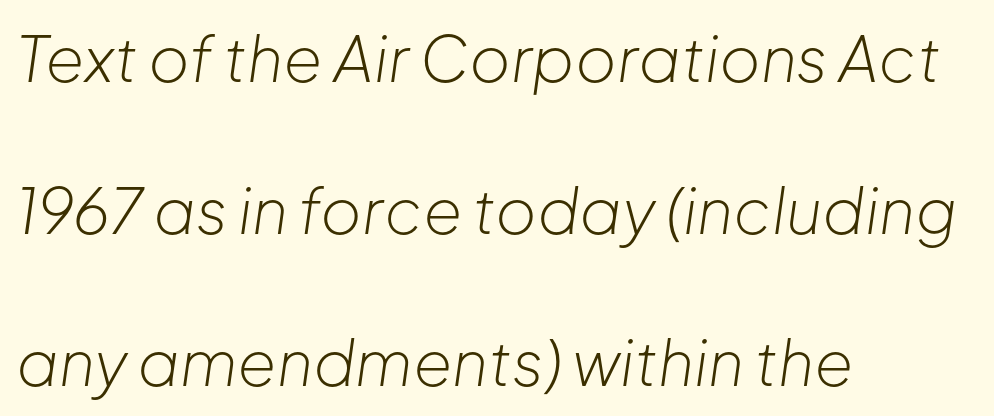
{"italic": "yes", "lean": "right", "slant_degrees": 8, "bold": "no", "weight": "light", "width": "normal", "stroke_contrast": "low", "x_height": "medium", "monospaced": "no", "underline": "no", "align": "left", "line_spacing": "loose", "line_spacing_ratio": 2.41, "letter_spacing": "normal", "letter_spacing_em": 0.0, "glyph_px": 63}
